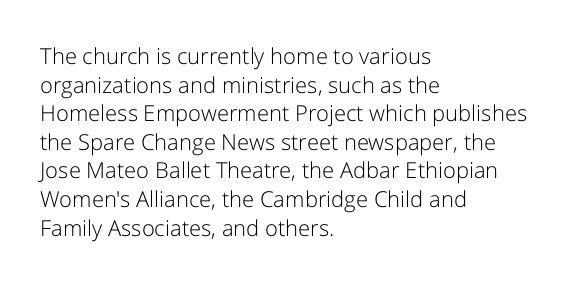
Check the space under the baseline: it is left empty. Characters follow at the spacing the type designer built in. These glyphs show unthickened strokes, regular width or finer. This is the regular roman posture of the typeface. A typesetter would call this leading conventional body-copy spacing. The compositor pushed each line to the left boundary.
